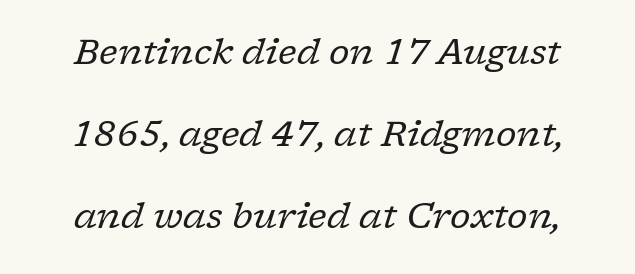
The image shows 35 px regular-weight serif type, italic (leaning right); set loose line spacing (2.34x), normal letter spacing, not underlined; low stroke contrast and a medium x-height.
